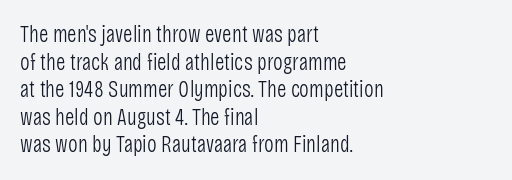
Q: Is the text bold? A: No.
Q: Is the text italic (slanted)? A: No, it is upright.
Q: Is the text underlined? A: No.
Q: How is the paragraph aligned? A: Left-aligned.
Q: Is the spacing between letters normal or unusually wide? A: Normal.
